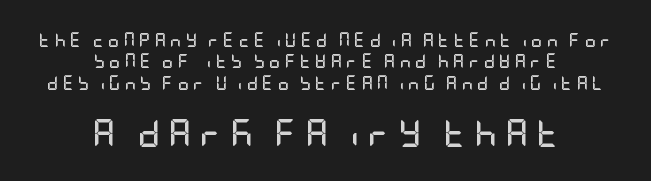
The image shows 28 px semibold, condensed sans-serif type, upright; set centered, normal line spacing (1.52x), unusually wide letter spacing (+0.29 em), not underlined; the second (bottom) block is 2.0x larger; low stroke contrast and a large x-height.
